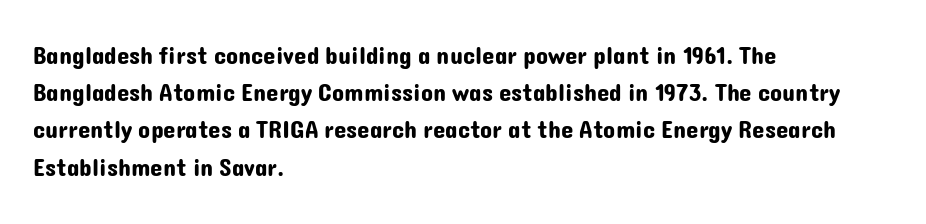
Designer's note — italics off, roman on. Compared with typical paragraphs, the rows here are spaced about the same. No word sits above an underline. Left-aligned paragraph, ragged on the right. This sample uses plain, unmodified letter spacing.
